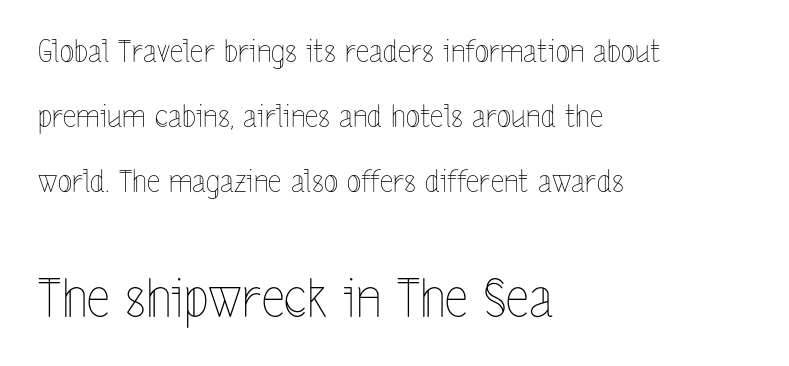
The image shows 52 px thin, condensed type, upright; set left-aligned, loose line spacing (2.17x), normal letter spacing, not underlined; the second (bottom) block is 1.73x larger; a medium x-height.
